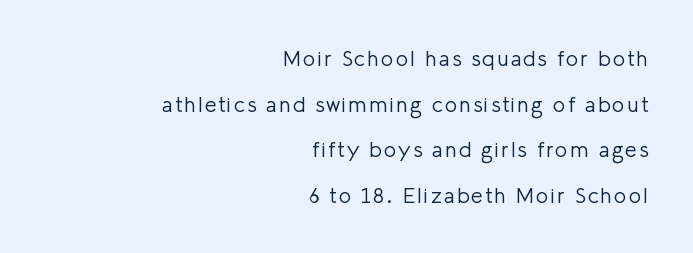
Q: Is the text bold? A: No.
Q: Is the text italic (slanted)? A: No, it is upright.
Q: Is the text underlined? A: No.
Q: How is the paragraph aligned? A: Right-aligned.
Q: Is the spacing between lines tight, normal or loose? A: Loose.
